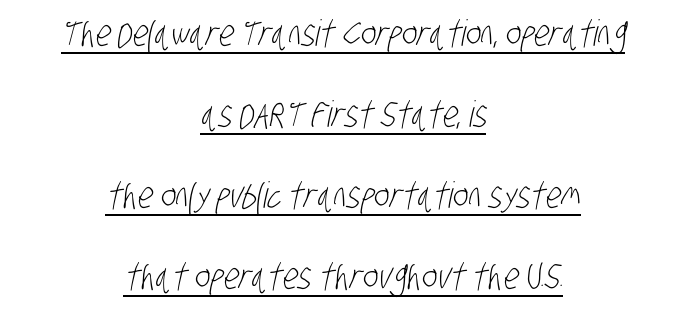
The image shows 36 px light, condensed sans-serif type; set centered, loose line spacing (2.25x), normal letter spacing, underlined; low stroke contrast and a large x-height.
